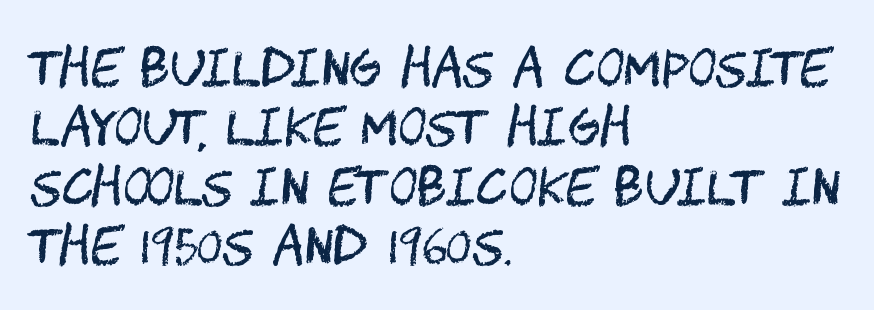
The image shows 49 px regular-weight, condensed sans-serif type, upright; set left-aligned, line spacing 1.21x, normal letter spacing, not underlined; medium stroke contrast and a large x-height.
